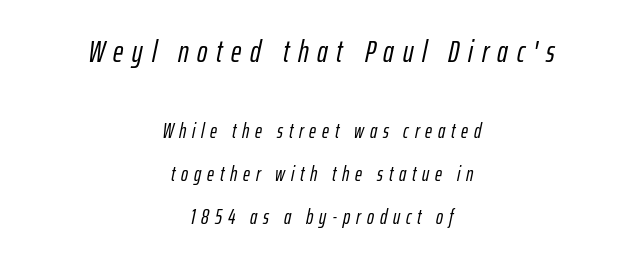
{"italic": "yes", "lean": "right", "slant_degrees": 12, "width": "condensed", "stroke_contrast": "low", "x_height": "medium", "monospaced": "no", "underline": "no", "align": "center", "line_spacing": "loose", "line_spacing_ratio": 2.05, "letter_spacing": "wide", "letter_spacing_em": 0.28, "larger_block": "first", "size_ratio": 1.48, "glyph_px": 31}
